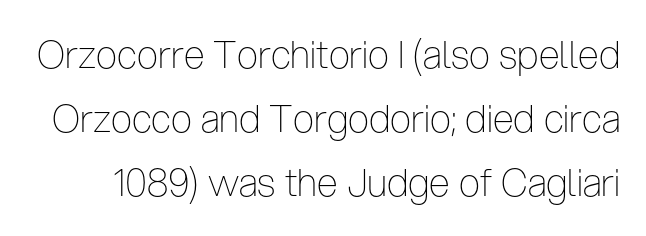
{"serif": "no", "italic": "no", "bold": "no", "weight": "thin", "width": "condensed", "stroke_contrast": "low", "x_height": "medium", "monospaced": "no", "underline": "no", "line_spacing": "normal", "line_spacing_ratio": 1.69, "letter_spacing": "normal", "letter_spacing_em": 0.0, "glyph_px": 38}
